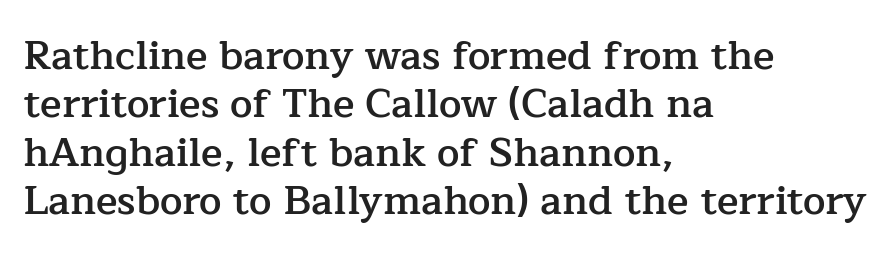
Q: Is the text bold? A: Semi-bold.
Q: Is the text italic (slanted)? A: No, it is upright.
Q: Is the typeface a serif or a sans-serif typeface? A: Serif.
Q: Is the text underlined? A: No.
Q: How is the paragraph aligned? A: Left-aligned.
Q: Is the spacing between letters normal or unusually wide? A: Normal.
Q: Width (condensed, normal, or wide)? A: Normal.
Q: Stroke contrast? A: Low.
Q: x-height? A: Medium.
Q: Monospaced? A: No.
